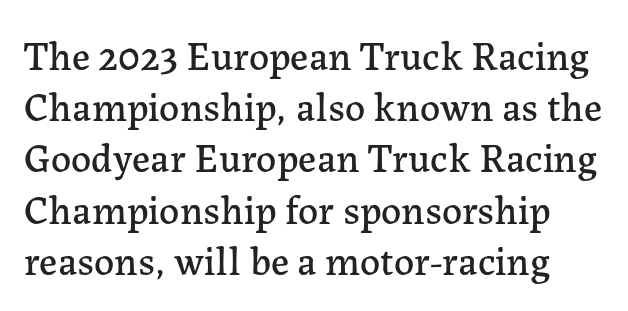
{"serif": "yes", "italic": "no", "width": "normal", "stroke_contrast": "low", "x_height": "medium", "monospaced": "no", "underline": "no", "line_spacing": "normal", "line_spacing_ratio": 1.28, "letter_spacing": "normal", "letter_spacing_em": 0.0, "glyph_px": 40}
